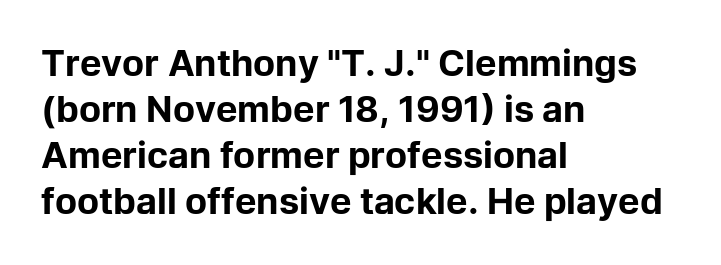
Observe the absence of serifs on each vertical stroke in this sample. Is this a fixed-width face? No — the glyphs have proportional, varying widths. The space beneath each line is pristine and unruled. Nope, not italic — everything's standing straight. Honestly, the row spacing looks completely unremarkable.
